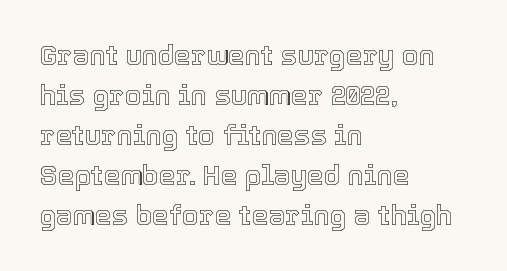
{"italic": "no", "underline": "no", "align": "left", "line_spacing": "normal", "line_spacing_ratio": 1.48, "letter_spacing": "normal", "letter_spacing_em": 0.0, "glyph_px": 27}
